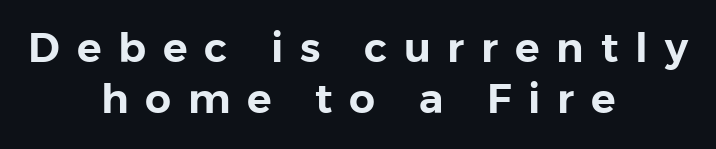
Letters rest on an invisible, unmarked baseline. Is the letter spacing exaggerated? Yes — the characters are pushed far apart. These lines sit exactly where default settings would place them. Layout note: lines centered.
